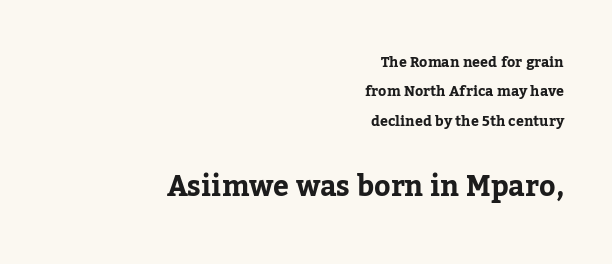
The image shows 28 px bold serif type, upright; set right-aligned, loose line spacing (2.1x), normal letter spacing, not underlined; the second (bottom) block is 2.0x larger; low stroke contrast and a medium x-height.
